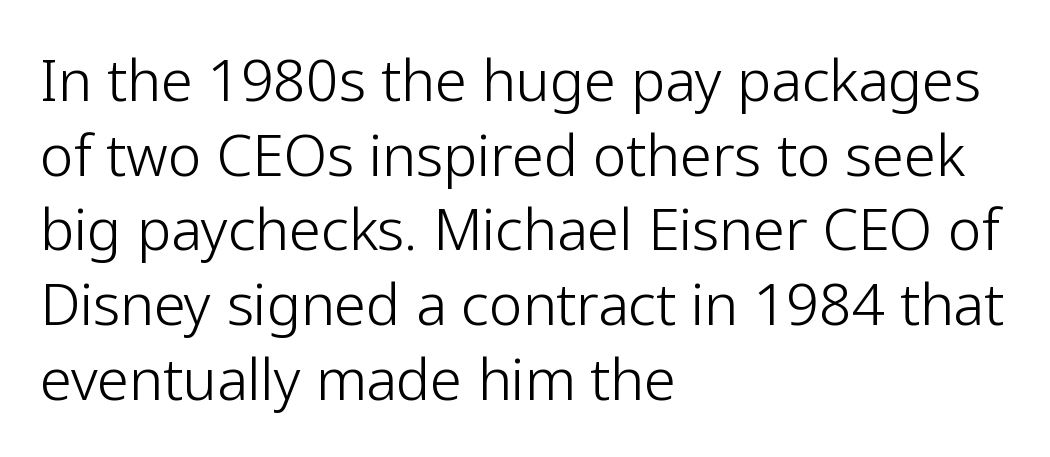
{"serif": "no", "italic": "no", "bold": "no", "weight": "light", "width": "normal", "stroke_contrast": "low", "x_height": "medium", "monospaced": "no", "underline": "no", "align": "left", "line_spacing": "normal", "line_spacing_ratio": 1.31, "letter_spacing": "normal", "letter_spacing_em": 0.0, "glyph_px": 57}
